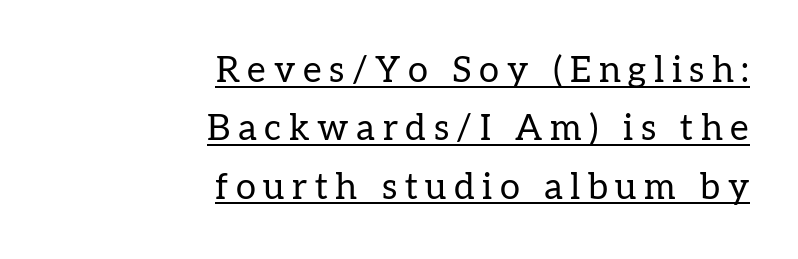
Here the designer chose a conventional face with non-uniform glyph widths. The strokes carry an ordinary text weight at most. The rendered words wear a rule along their underside. A typesetter would call this heavily tracked-out type.
